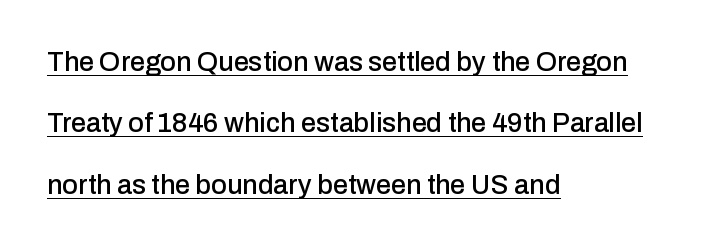
Leftover space on each line is placed entirely after the last word. A baseline rule has been typeset under these characters. Notice the wide empty band between every row — that's loose leading. The type is set solid horizontally, with unmodified tracking. If you drew a line through each stem, it would be perfectly vertical.
